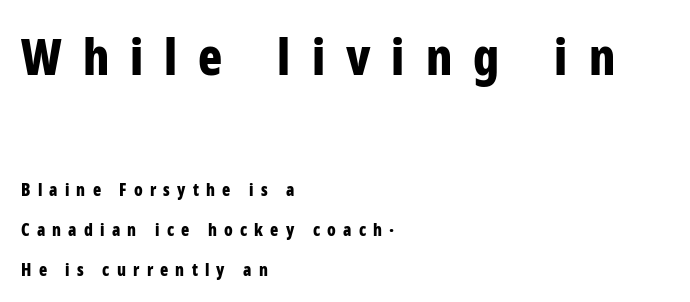
Do the characters align in a grid? No, the font is proportional. Baseline-to-baseline distance is far greater than the letter height. Check under the words: just untouched page. The letters in the upper block stand taller than those in the block below. Line starts are locked; line ends wander.
